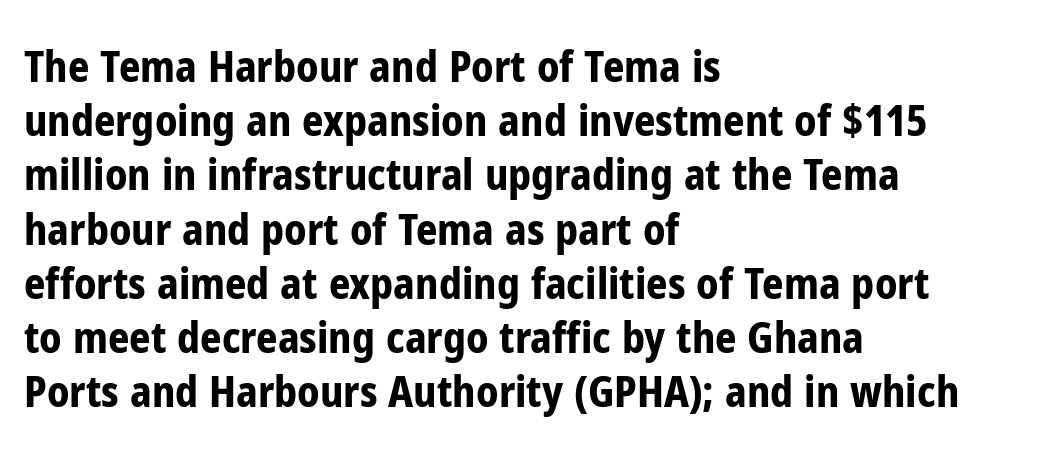
The image shows 42 px bold, condensed sans-serif type, upright; set left-aligned, normal line spacing (1.29x), normal letter spacing, not underlined; low stroke contrast and a medium x-height.
